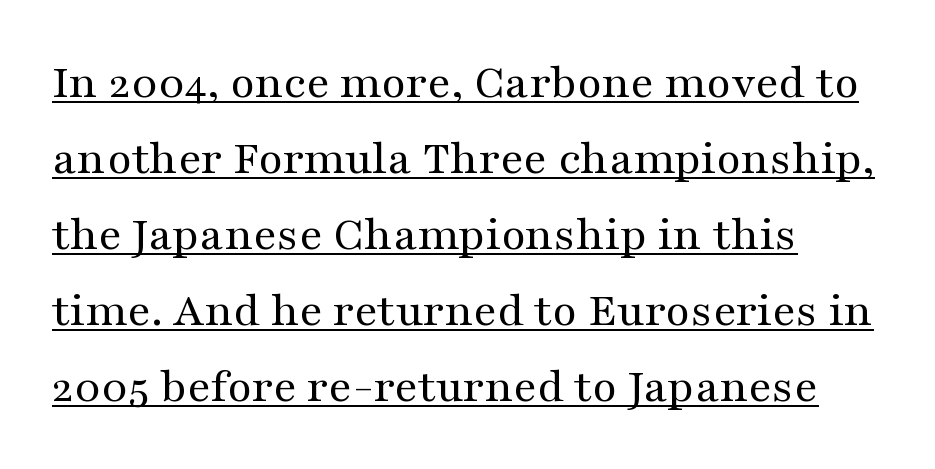
Think of a printed novel: that variable character pitch is what you see here. What decoration does the sample have? An underline. I'd call this a serif setting — the letters wear small feet. Compared with a centered layout, this one pins lines to the left instead. Designer's note — italics off, roman on.
